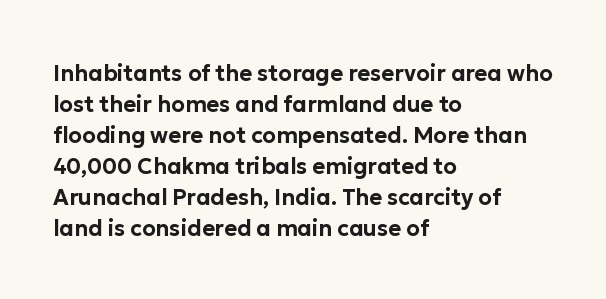
{"italic": "no", "underline": "no", "align": "left", "line_spacing": "normal", "line_spacing_ratio": 1.41, "letter_spacing": "normal", "letter_spacing_em": 0.0, "glyph_px": 22}
